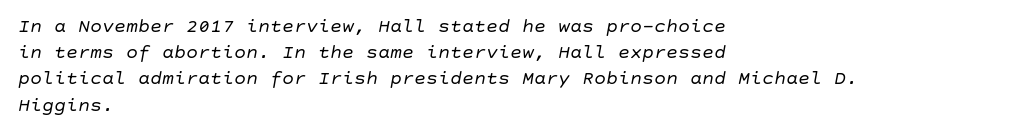
Q: Is the text bold? A: No.
Q: Is the text italic (slanted)? A: Yes, it leans right by about 10 degrees.
Q: Is the text underlined? A: No.
Q: How is the paragraph aligned? A: Left-aligned.
Q: Is the spacing between letters normal or unusually wide? A: Normal.
Q: Is the spacing between lines tight, normal or loose? A: Normal.
